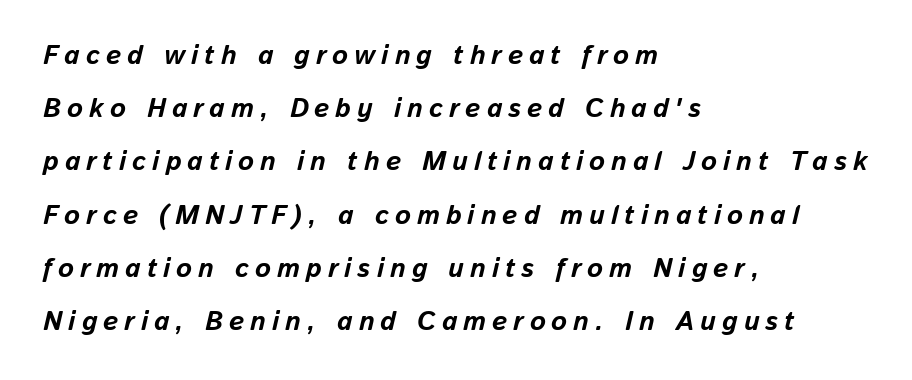
{"italic": "yes", "lean": "right", "slant_degrees": 13, "bold": "yes", "underline": "no", "align": "left", "line_spacing": "loose", "line_spacing_ratio": 1.97, "letter_spacing": "wide", "letter_spacing_em": 0.22, "glyph_px": 27}
